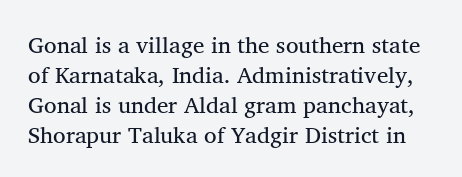
Italic: no, the glyphs are upright roman. The leading is moderate, giving the passage an even texture. Underline: absent. Students, note that the glyphs here touch the page at normal intervals.
